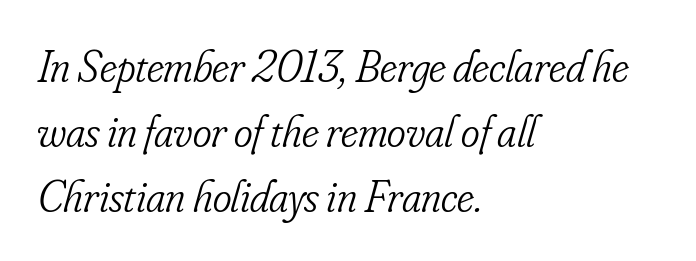
The image shows 45 px light, condensed serif type, italic (leaning right); set left-aligned, normal line spacing (1.44x), normal letter spacing, not underlined; low stroke contrast and a small x-height.
